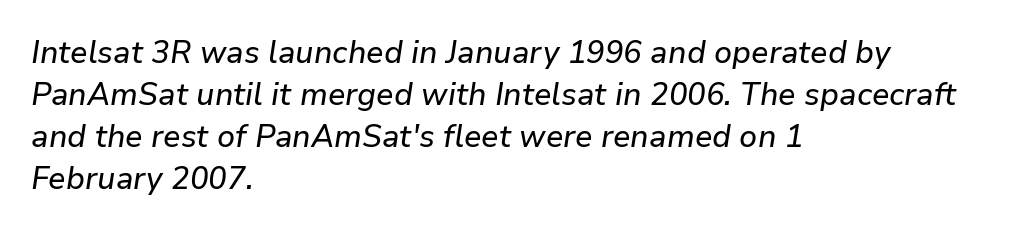
{"italic": "yes", "lean": "right", "slant_degrees": 9, "width": "normal", "stroke_contrast": "low", "x_height": "medium", "monospaced": "no", "underline": "no", "align": "left", "line_spacing": "normal", "line_spacing_ratio": 1.35, "letter_spacing": "normal", "letter_spacing_em": 0.0, "glyph_px": 31}
